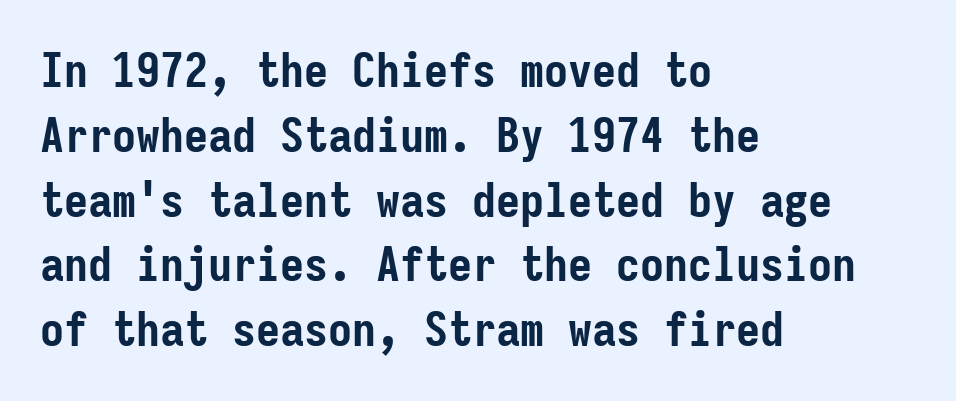
{"serif": "no", "italic": "no", "bold": "yes", "weight": "semibold", "width": "condensed", "stroke_contrast": "low", "x_height": "medium", "monospaced": "yes", "underline": "no", "align": "left", "line_spacing": "normal", "line_spacing_ratio": 1.35, "letter_spacing": "normal", "letter_spacing_em": 0.0, "glyph_px": 48}
